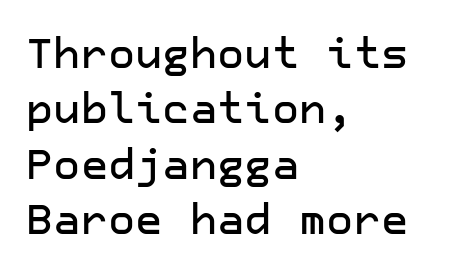
Serif or sans? Sans — the stroke terminals are bare. Caption: multi-line text, flush left, ragged right. Rendered with straight, roman letterforms. The zone under the glyphs is completely vacant. Observe the ordinary spacing: letters are neighbours, not strangers.
